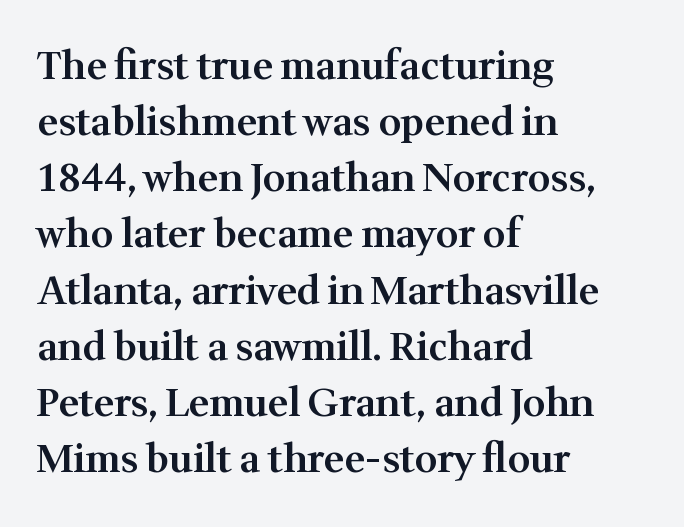
Q: Is the text bold? A: Semi-bold.
Q: Is the text italic (slanted)? A: No, it is upright.
Q: Is the typeface a serif or a sans-serif typeface? A: Serif.
Q: Is the text underlined? A: No.
Q: How is the paragraph aligned? A: Left-aligned.
Q: Is the spacing between letters normal or unusually wide? A: Normal.
Q: Is the spacing between lines tight, normal or loose? A: Normal.
Q: Width (condensed, normal, or wide)? A: Normal.
Q: Stroke contrast? A: Medium.
Q: x-height? A: Medium.
Q: Monospaced? A: No.
